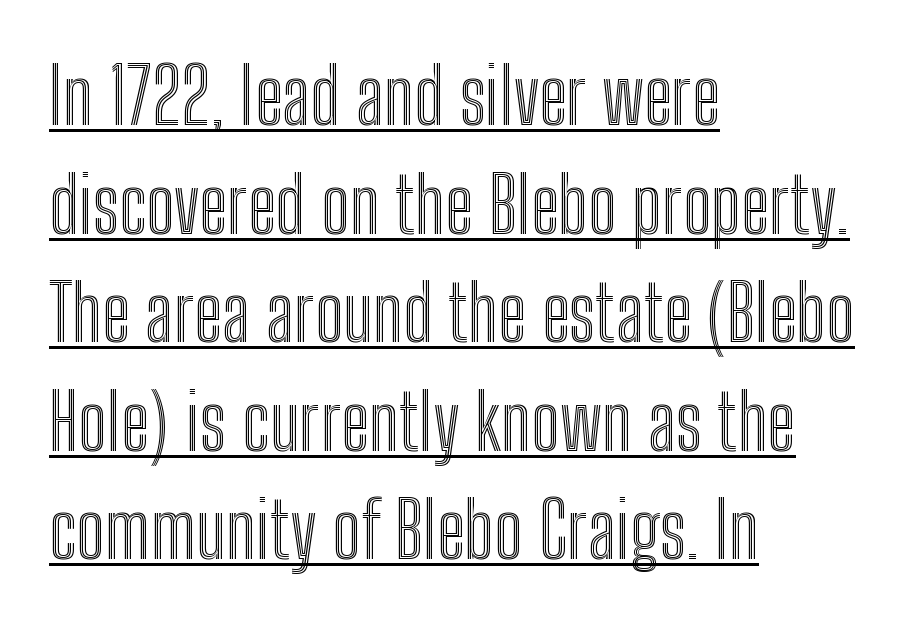
Normally led — the rows are evenly, conventionally spaced. Think of a printed novel: that variable character pitch is what you see here. In designer terms, the underline attribute is active on this setting. Horizontally, the lines are justified to the leading edge only. No extra tracking has been applied to these lines. This sample uses an upright cut, with every glyph sitting square on the baseline.
